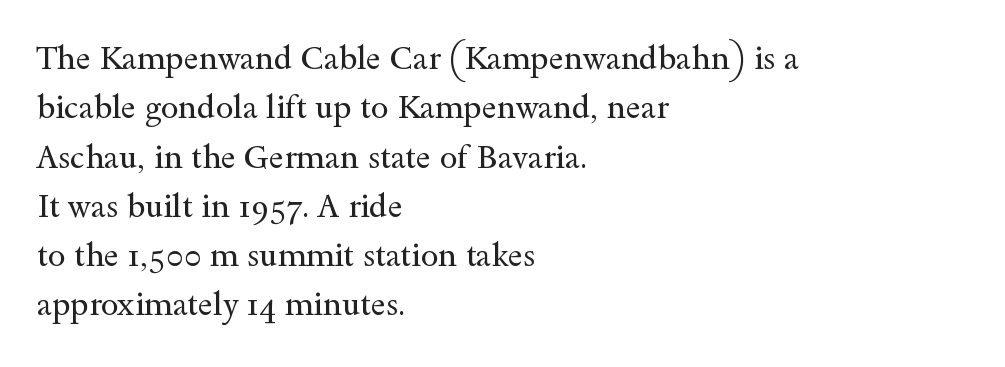
Stem width sits at or under what a default text font uses. Reading down the column, the eye jumps a familiar distance to each next line. The lettering holds an erect, upright posture throughout. Check under the words: just untouched page. Classification — serif.
